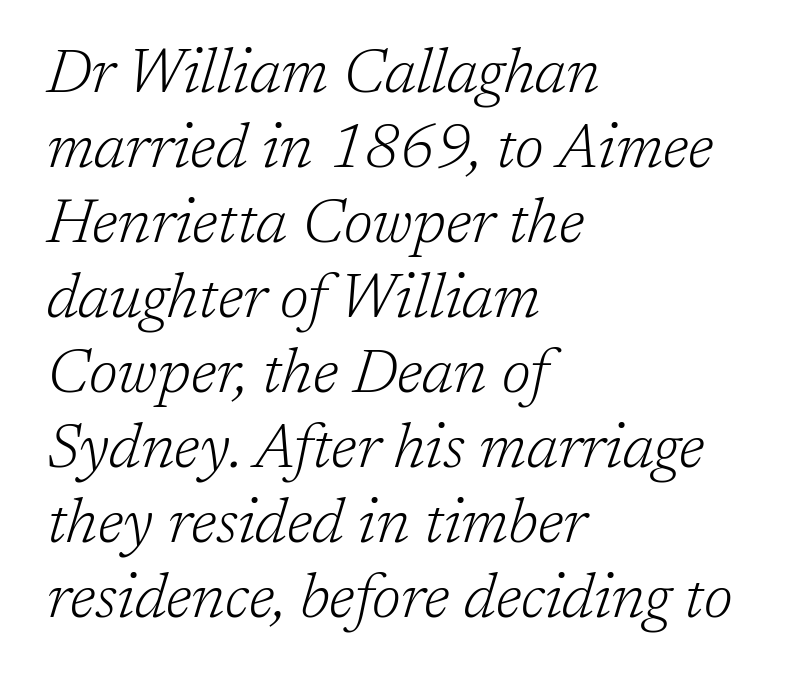
The image shows 61 px light serif type, italic (leaning right); set left-aligned, line spacing 1.23x, normal letter spacing, not underlined; low stroke contrast and a medium x-height.
